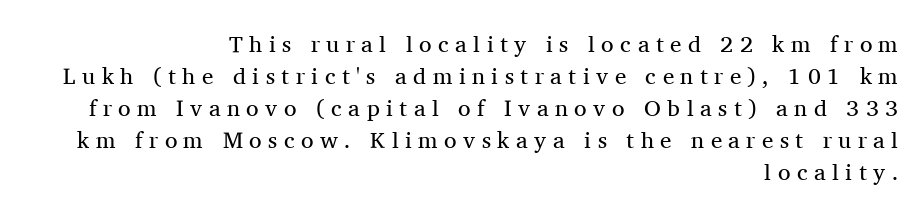
Q: Is the text bold? A: No.
Q: Is the text italic (slanted)? A: No, it is upright.
Q: Is the text underlined? A: No.
Q: How is the paragraph aligned? A: Right-aligned.
Q: Is the spacing between letters normal or unusually wide? A: Unusually wide.
Q: Is the spacing between lines tight, normal or loose? A: Normal.
